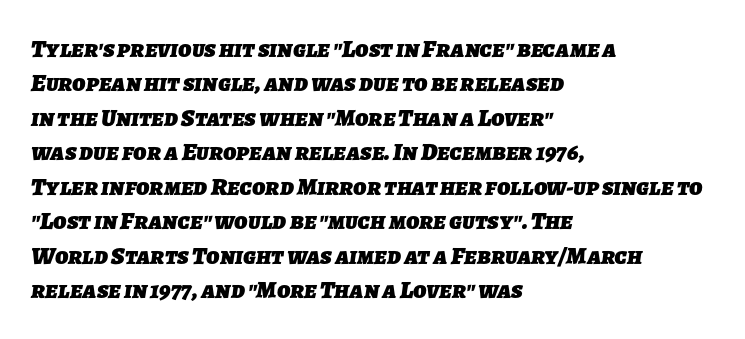
Q: Is the text bold? A: Yes.
Q: Is the text underlined? A: No.
Q: How is the paragraph aligned? A: Left-aligned.
Q: Is the spacing between letters normal or unusually wide? A: Normal.
Q: Is the spacing between lines tight, normal or loose? A: Normal.
